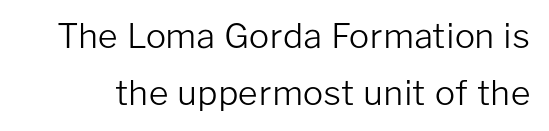
The image shows 34 px light sans-serif type, upright; set normal line spacing (1.69x), normal letter spacing, not underlined; low stroke contrast and a medium x-height.
